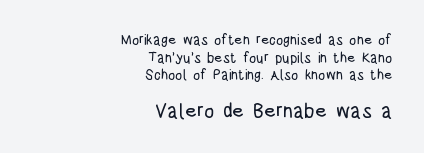
{"italic": "no", "underline": "no", "align": "right", "line_spacing": "normal", "line_spacing_ratio": 1.26, "letter_spacing": "normal", "letter_spacing_em": 0.0, "larger_block": "second", "size_ratio": 1.43, "glyph_px": 20}
